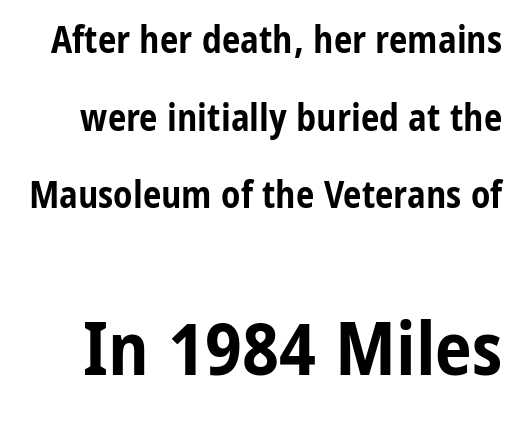
Q: Is the text bold? A: Yes.
Q: Is the text italic (slanted)? A: No, it is upright.
Q: Is the typeface a serif or a sans-serif typeface? A: Sans-serif.
Q: Is the text underlined? A: No.
Q: Is the spacing between letters normal or unusually wide? A: Normal.
Q: Is the spacing between lines tight, normal or loose? A: Loose.
Q: Which block of text is set in a larger size, the first (top) or the second (bottom)? A: The second (bottom) one.
Q: Width (condensed, normal, or wide)? A: Condensed.
Q: Stroke contrast? A: Low.
Q: x-height? A: Medium.
Q: Monospaced? A: No.
